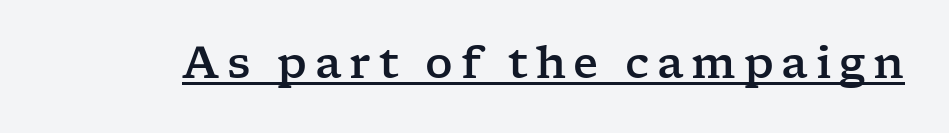
The image shows 43 px wide serif type, upright; set underlined; low stroke contrast and a medium x-height.
